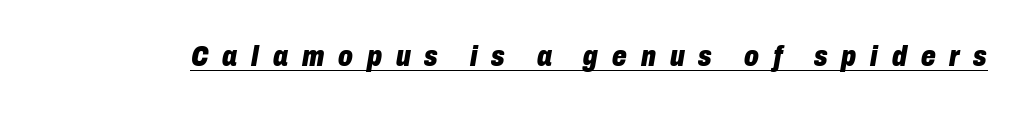
In terms of weight, the rendering is a true, heavy bold. This sample carries an underscore along the baseline area. Honestly, the letter spacing is so wide it's the main thing you notice. You could not count columns in this text — the font is proportionally spaced.
